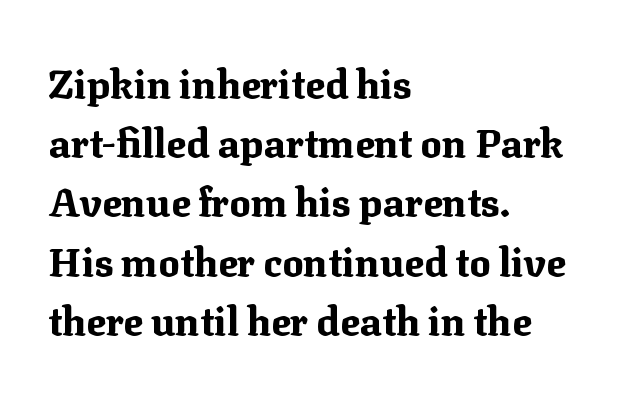
Pretty heavy lettering here — definitely bold. The line texture is even and compact thanks to regular tracking. The foot of each line stays bare and open. The passage is arranged the way most books set body copy — flush left. Do the characters align in a grid? No, the font is proportional. These lines were composed using upright roman letters.
